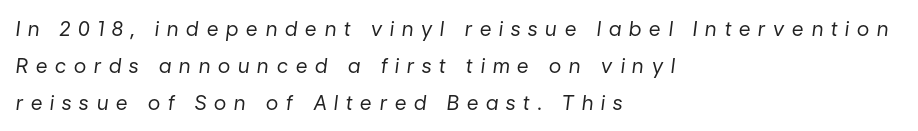
Alignment: flush left. Tracking here is generous; glyphs stand well apart from one another. Weight class: somewhere from thin through regular. The rendering applies a slant to the glyphs. Any mark beneath the type? The region is blank.
